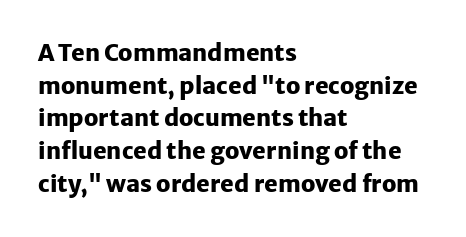
The image shows 23 px bold type, upright; set left-aligned, normal line spacing (1.42x), normal letter spacing, not underlined.
